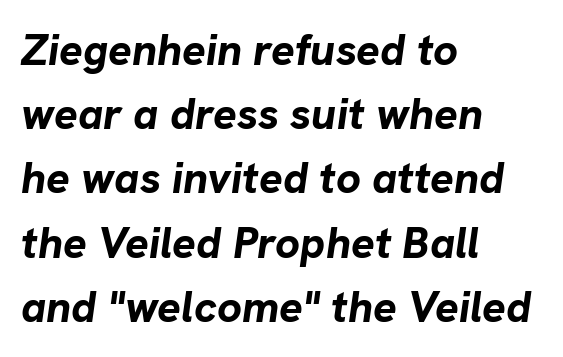
The image shows 44 px bold type, italic (leaning right); set left-aligned, normal line spacing (1.46x), normal letter spacing, not underlined; low stroke contrast and a medium x-height.
